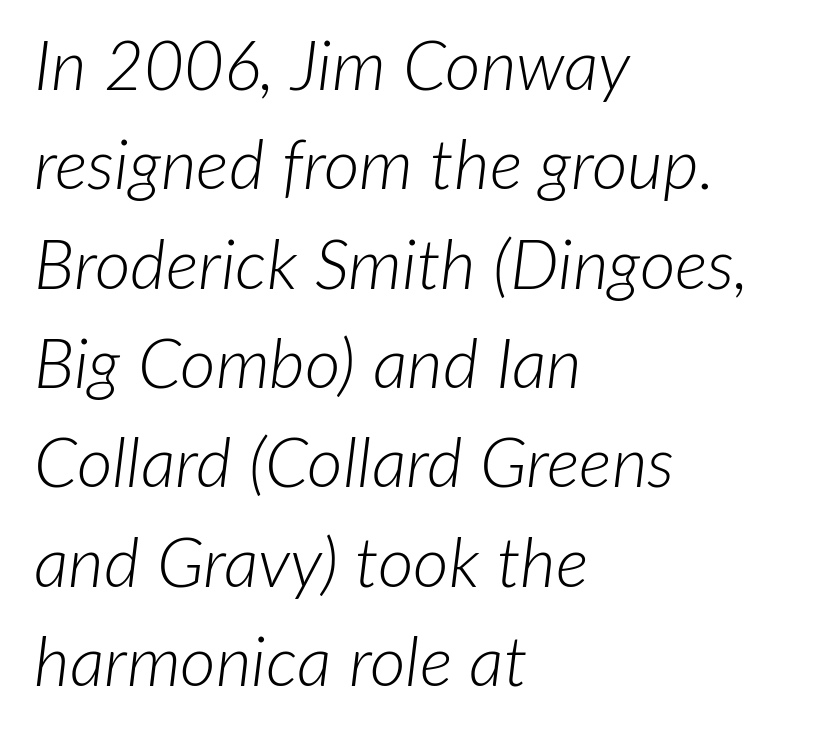
Characters follow at the spacing the type designer built in. Think of a printed novel: that variable character pitch is what you see here. If you measured baseline to baseline, you'd find a middling distance. Just letters on the line, the space beneath them empty. Visually the block forms a straight wall on the left and a jagged coastline on the right. On a weight scale, this lands at 450 or below.
